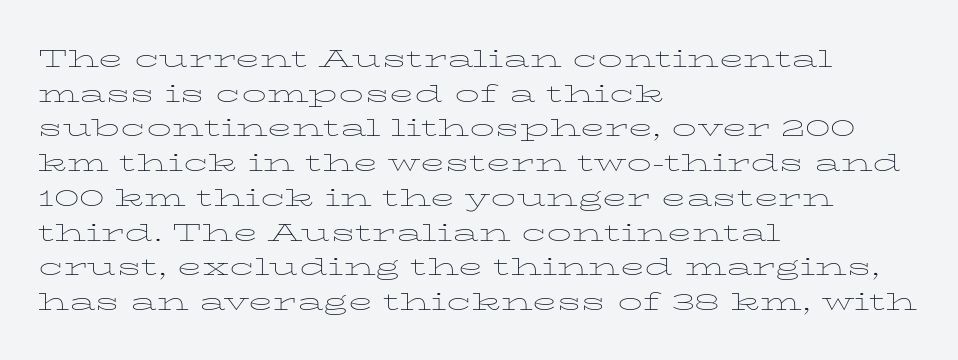
The image shows 25 px text type, upright; set left-aligned, normal line spacing (1.39x), normal letter spacing, not underlined.
